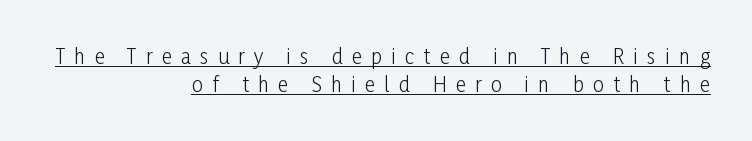
The image shows 20 px text type, upright; set right-aligned, normal line spacing (1.42x), unusually wide letter spacing (+0.46 em), underlined.
